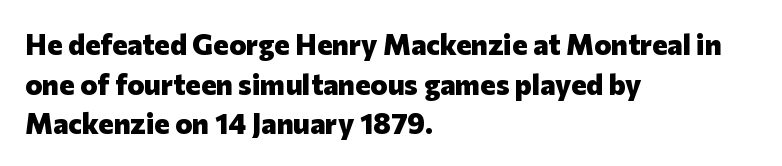
Quick note: not italic, upright. Between one letter and the next there's only the usual sliver of space. The zone under the glyphs is completely vacant. Students, this is bold: see how much ink each stroke carries. This sample has the flowing, uneven cadence of proportional lettering. Whoever set this chose a conventional vertical rhythm.
